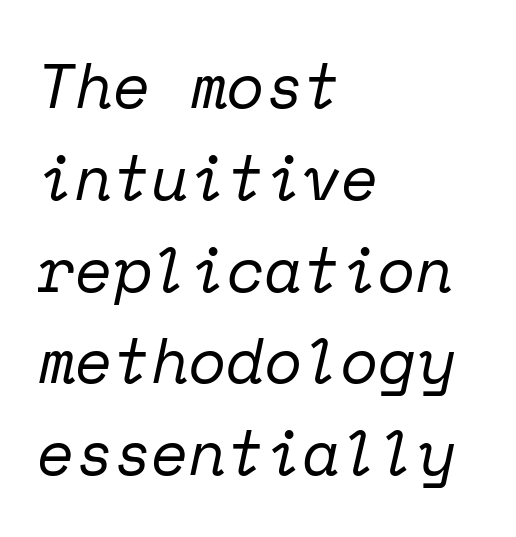
The image shows 62 px regular-weight serif type, italic (leaning right), monospaced; set left-aligned, normal line spacing (1.48x), normal letter spacing, not underlined; low stroke contrast and a medium x-height.
